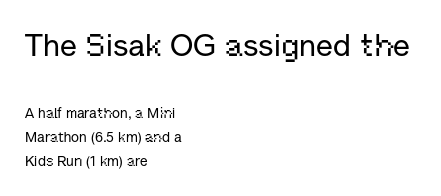
The image shows 31 px sans-serif type, upright; set left-aligned, line spacing 1.74x, normal letter spacing, not underlined; the first (top) block is 2.21x larger; low stroke contrast and a medium x-height.
